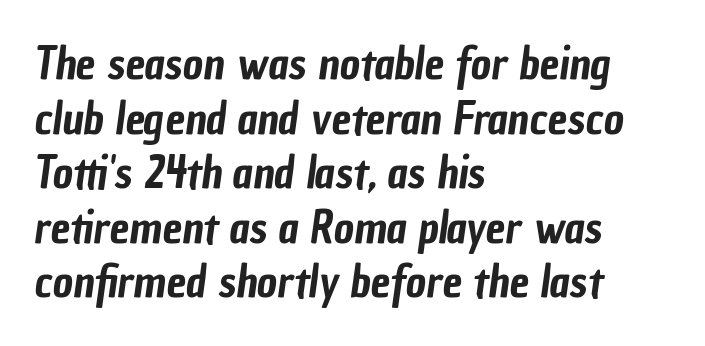
{"serif": "no", "width": "condensed", "stroke_contrast": "low", "x_height": "medium", "monospaced": "no", "underline": "no", "align": "left", "line_spacing_ratio": 1.24, "letter_spacing": "normal", "letter_spacing_em": 0.0, "glyph_px": 44}
